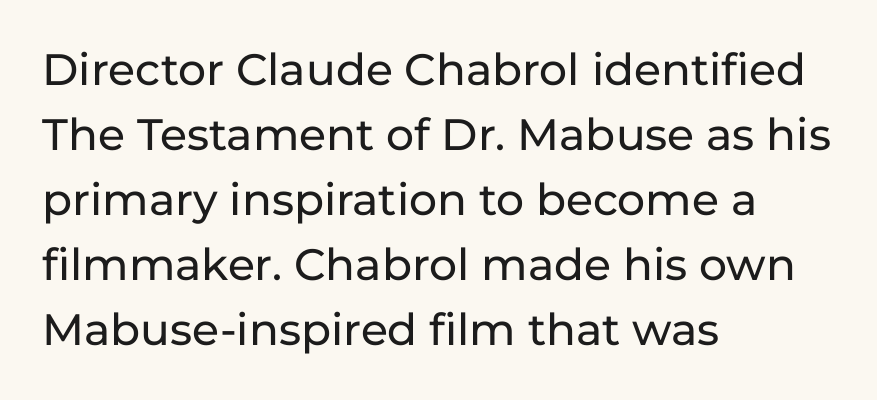
The image shows 44 px sans-serif type, upright; set left-aligned, normal line spacing (1.48x), normal letter spacing, not underlined; low stroke contrast and a medium x-height.
